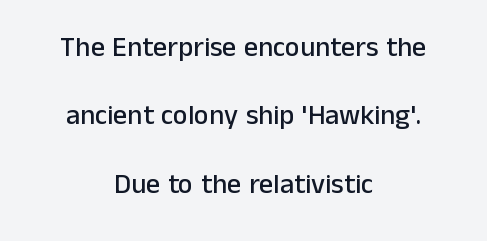
The passage shown is not underscored anywhere. These lines are rendered in a variable-pitch font. Airy leading. The face used here is rendered with its standard letterfit. The lettering stays uniformly vertical, giving the passage a roman look. The typesetter chose a symmetrical, centered arrangement here.
